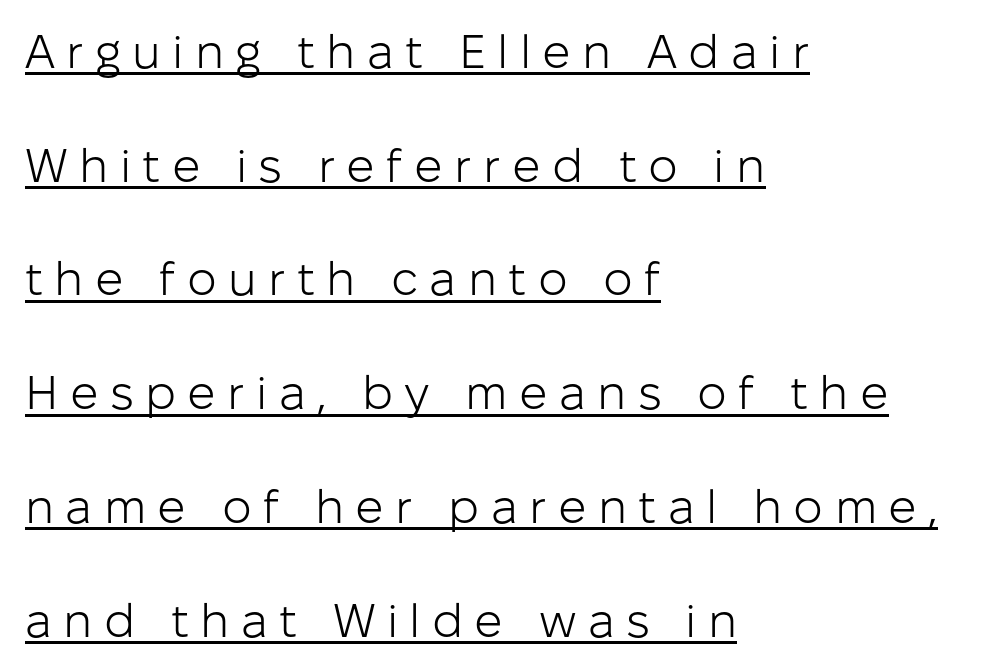
{"serif": "no", "italic": "no", "bold": "no", "weight": "light", "width": "normal", "stroke_contrast": "low", "x_height": "medium", "monospaced": "no", "underline": "yes", "align": "left", "line_spacing": "loose", "line_spacing_ratio": 2.42, "letter_spacing": "wide", "letter_spacing_em": 0.24, "glyph_px": 47}
